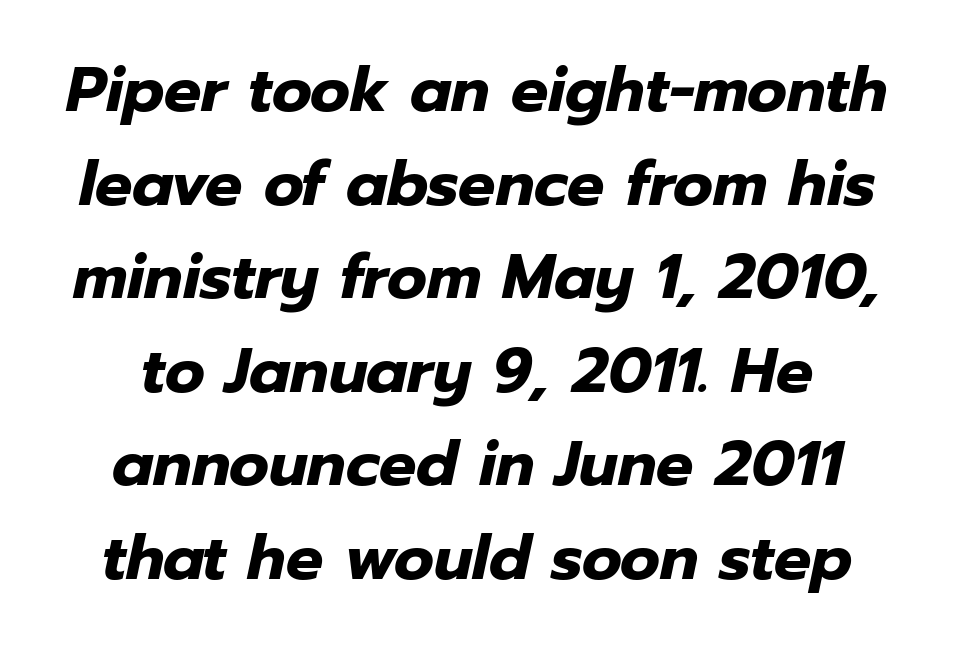
The image shows 62 px heavy type, italic (leaning right); set centered, normal line spacing (1.51x), normal letter spacing, not underlined; low stroke contrast and a medium x-height.
